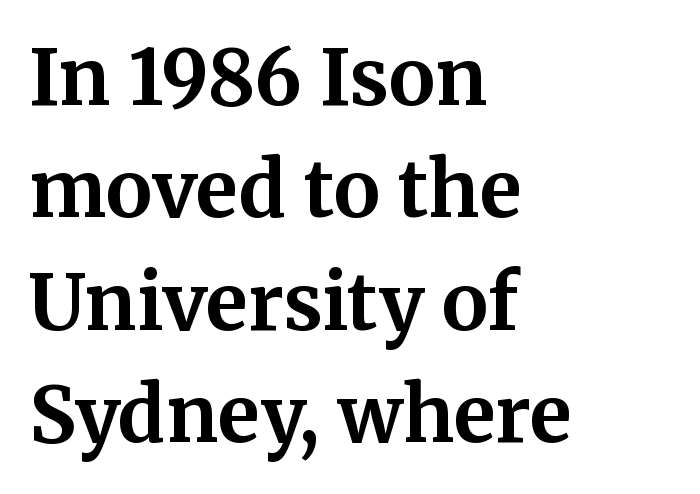
{"serif": "yes", "italic": "no", "bold": "yes", "weight": "bold", "width": "normal", "stroke_contrast": "medium", "x_height": "medium", "monospaced": "no", "underline": "no", "align": "left", "line_spacing": "normal", "line_spacing_ratio": 1.46, "letter_spacing": "normal", "letter_spacing_em": 0.0, "glyph_px": 77}
